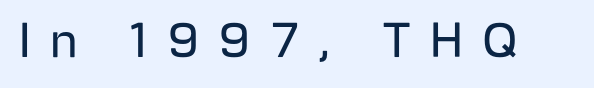
Q: Is the text italic (slanted)? A: No, it is upright.
Q: Is the typeface a serif or a sans-serif typeface? A: Sans-serif.
Q: Is the text underlined? A: No.
Q: Is the spacing between letters normal or unusually wide? A: Unusually wide.
Q: Width (condensed, normal, or wide)? A: Normal.
Q: Stroke contrast? A: Low.
Q: x-height? A: Medium.
Q: Monospaced? A: No.
